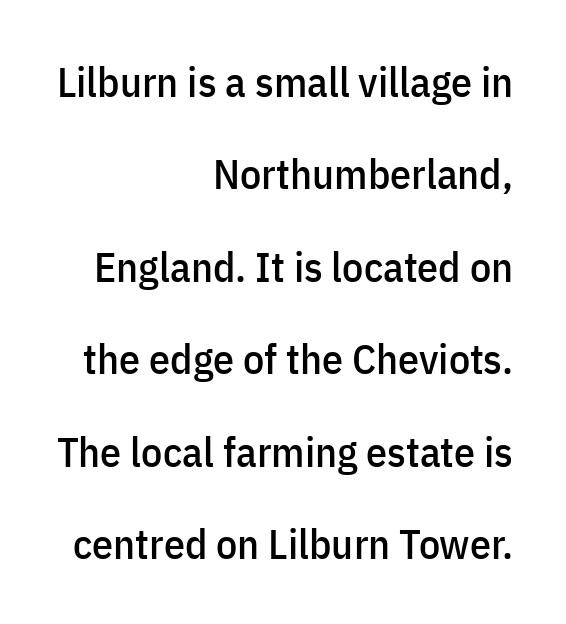
The image shows 42 px condensed sans-serif type, upright; set right-aligned, loose line spacing (2.2x), normal letter spacing, not underlined; low stroke contrast and a medium x-height.
